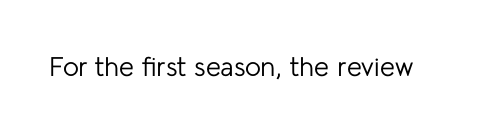
Q: Is the text bold? A: No.
Q: Is the text italic (slanted)? A: No, it is upright.
Q: Is the text underlined? A: No.
Q: Is the spacing between letters normal or unusually wide? A: Normal.
